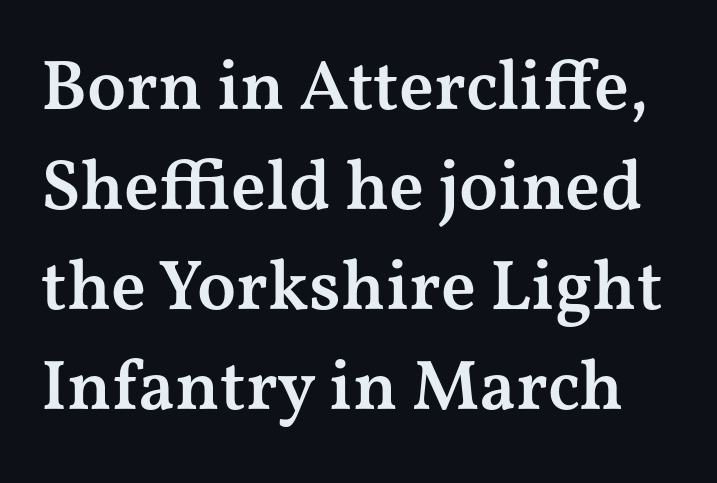
Q: Is the text bold? A: Semi-bold.
Q: Is the text italic (slanted)? A: No, it is upright.
Q: Is the typeface a serif or a sans-serif typeface? A: Serif.
Q: Is the text underlined? A: No.
Q: Is the spacing between letters normal or unusually wide? A: Normal.
Q: Is the spacing between lines tight, normal or loose? A: Normal.
Q: Width (condensed, normal, or wide)? A: Wide.
Q: Stroke contrast? A: Medium.
Q: x-height? A: Medium.
Q: Monospaced? A: No.
